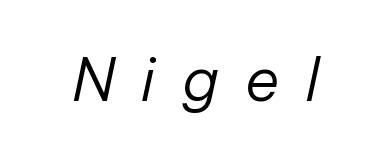
Counters stay open thanks to moderate or lighter strokes. The baseline area is clear. Substantial extra tracking has been applied to these lines. You could not count columns in this text — the font is proportionally spaced. Italic: yes, the glyphs are oblique.
